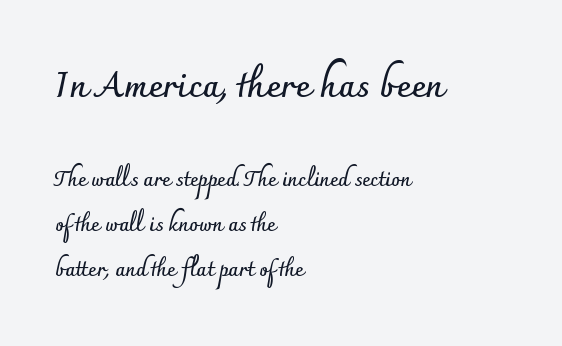
Q: Is the text bold? A: Yes.
Q: Is the text italic (slanted)? A: Yes.
Q: Is the typeface a serif or a sans-serif typeface? A: Sans-serif.
Q: Is the text underlined? A: No.
Q: How is the paragraph aligned? A: Left-aligned.
Q: Is the spacing between letters normal or unusually wide? A: Normal.
Q: Is the spacing between lines tight, normal or loose? A: Loose.
Q: Which block of text is set in a larger size, the first (top) or the second (bottom)? A: The first (top) one.
Q: Width (condensed, normal, or wide)? A: Normal.
Q: Stroke contrast? A: Low.
Q: x-height? A: Small.
Q: Monospaced? A: No.
